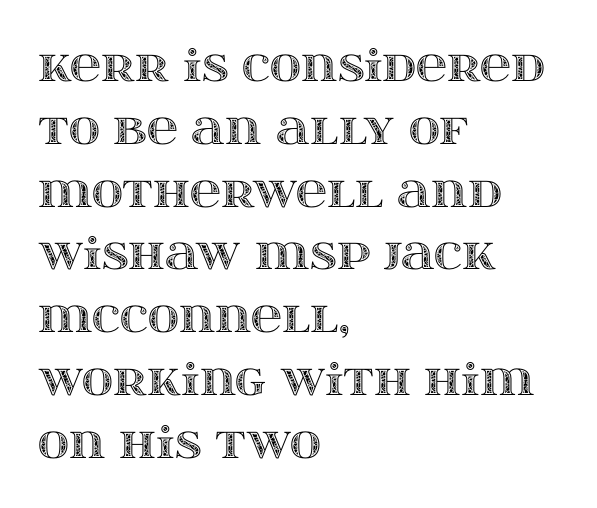
{"italic": "no", "width": "wide", "x_height": "large", "monospaced": "no", "underline": "no", "align": "left", "line_spacing": "normal", "line_spacing_ratio": 1.46, "letter_spacing": "normal", "letter_spacing_em": 0.0, "glyph_px": 43}
